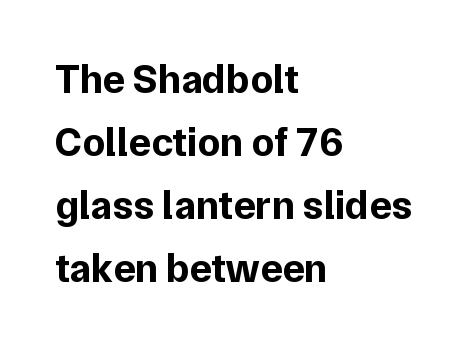
Q: Is the text bold? A: Yes.
Q: Is the text italic (slanted)? A: No, it is upright.
Q: Is the typeface a serif or a sans-serif typeface? A: Sans-serif.
Q: Is the text underlined? A: No.
Q: How is the paragraph aligned? A: Left-aligned.
Q: Is the spacing between letters normal or unusually wide? A: Normal.
Q: Is the spacing between lines tight, normal or loose? A: Normal.
Q: Width (condensed, normal, or wide)? A: Normal.
Q: Stroke contrast? A: Low.
Q: x-height? A: Medium.
Q: Monospaced? A: No.
